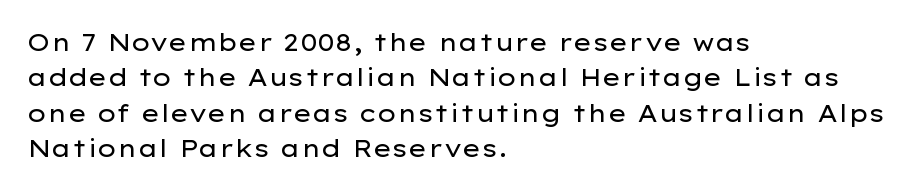
{"italic": "no", "bold": "no", "underline": "no", "align": "left", "line_spacing": "normal", "line_spacing_ratio": 1.47, "letter_spacing": "normal", "letter_spacing_em": 0.0, "glyph_px": 24}
